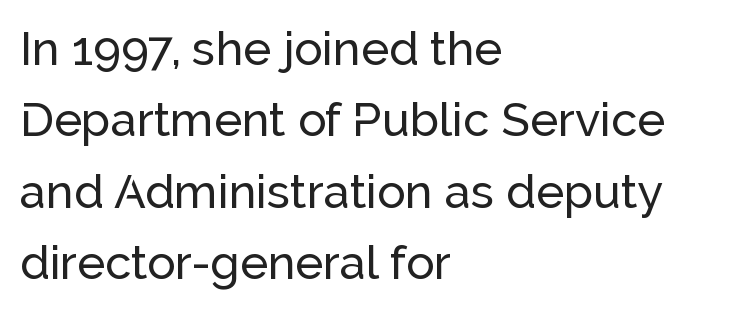
The image shows 47 px sans-serif type, upright; set left-aligned, normal line spacing (1.52x), normal letter spacing, not underlined; low stroke contrast and a medium x-height.
